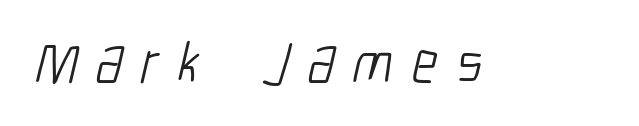
The image shows 59 px light, condensed sans-serif type; set unusually wide letter spacing (+0.31 em), not underlined; low stroke contrast and a medium x-height.
